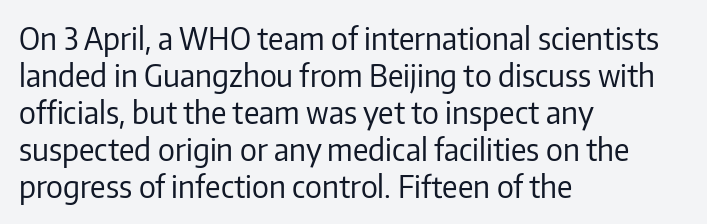
Q: Is the text bold? A: No.
Q: Is the text italic (slanted)? A: No, it is upright.
Q: Is the typeface a serif or a sans-serif typeface? A: Sans-serif.
Q: Is the text underlined? A: No.
Q: How is the paragraph aligned? A: Left-aligned.
Q: Is the spacing between letters normal or unusually wide? A: Normal.
Q: Width (condensed, normal, or wide)? A: Normal.
Q: Stroke contrast? A: Low.
Q: x-height? A: Medium.
Q: Monospaced? A: No.
